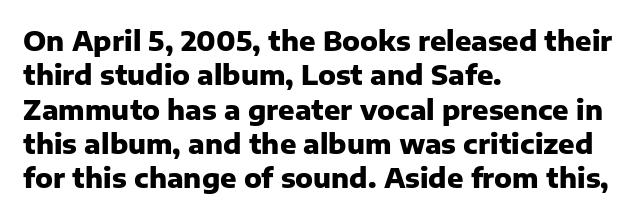
A typesetter would mark this as roman, not italic. Does the copy run flush right? No — it runs flush left. These words are printed bold, with thick strokes throughout. Successive baselines arrive at the customary interval. Caption: standard tracking, unaltered.
